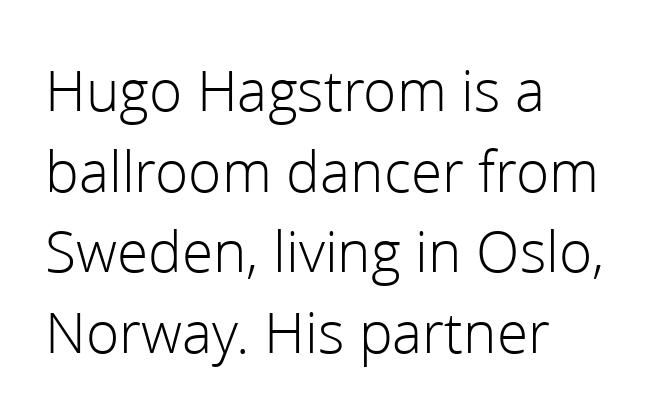
{"serif": "no", "italic": "no", "bold": "no", "weight": "light", "width": "normal", "stroke_contrast": "low", "x_height": "medium", "monospaced": "no", "underline": "no", "align": "left", "line_spacing": "normal", "line_spacing_ratio": 1.32, "letter_spacing": "normal", "letter_spacing_em": 0.0, "glyph_px": 61}
